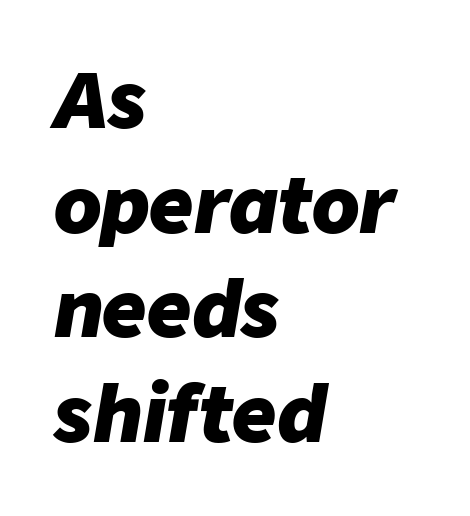
Q: Is the text bold? A: Yes.
Q: Is the text italic (slanted)? A: Yes, it leans right by about 9 degrees.
Q: Is the text underlined? A: No.
Q: How is the paragraph aligned? A: Left-aligned.
Q: Is the spacing between letters normal or unusually wide? A: Normal.
Q: Is the spacing between lines tight, normal or loose? A: Normal.
Q: Width (condensed, normal, or wide)? A: Normal.
Q: Stroke contrast? A: Low.
Q: x-height? A: Medium.
Q: Monospaced? A: No.
